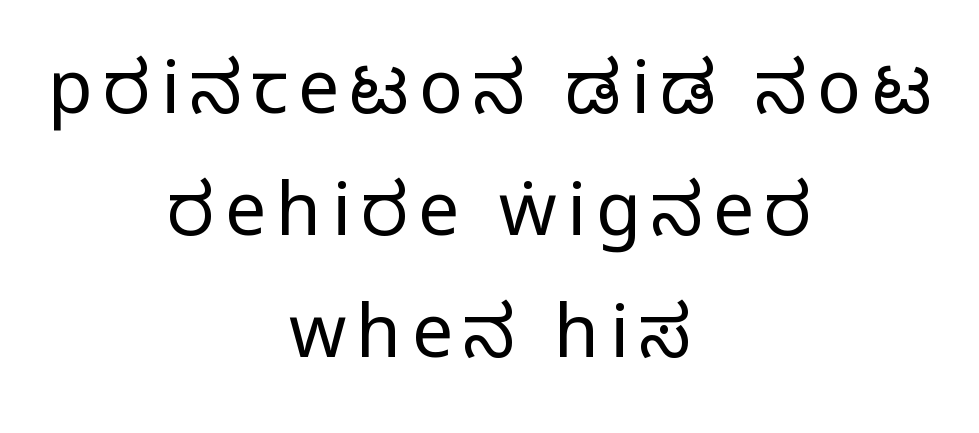
Nope, not italic — everything's standing straight. Do the characters align in a grid? No, the font is proportional. Check under the words: just untouched page. Each line is balanced around a shared central axis.
